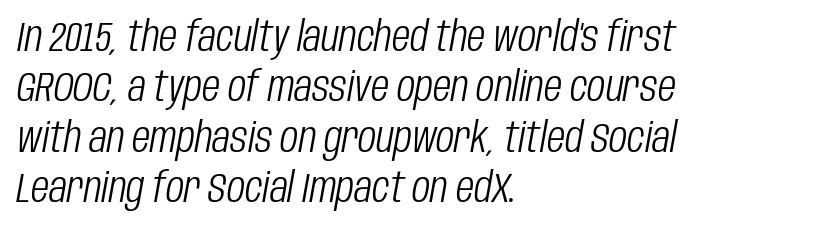
The image shows 42 px light, condensed type, italic (leaning right); set left-aligned, line spacing 1.2x, normal letter spacing, not underlined; low stroke contrast and a large x-height.
